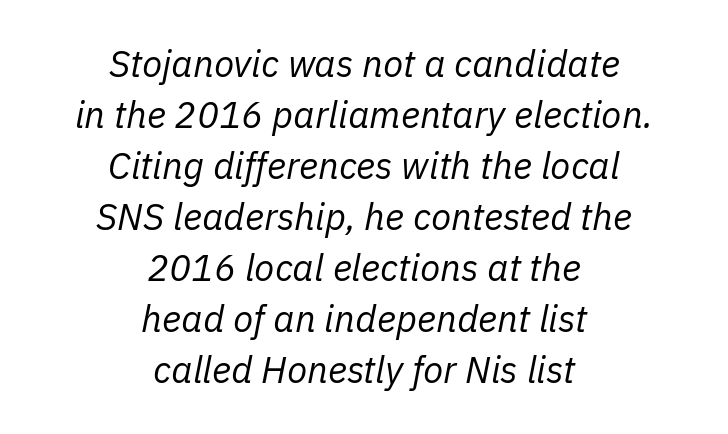
Q: Is the text bold? A: No.
Q: Is the text italic (slanted)? A: Yes, it leans right by about 11 degrees.
Q: Is the text underlined? A: No.
Q: How is the paragraph aligned? A: Centered.
Q: Is the spacing between letters normal or unusually wide? A: Normal.
Q: Is the spacing between lines tight, normal or loose? A: Normal.
Q: Width (condensed, normal, or wide)? A: Normal.
Q: Stroke contrast? A: Low.
Q: x-height? A: Medium.
Q: Monospaced? A: No.
